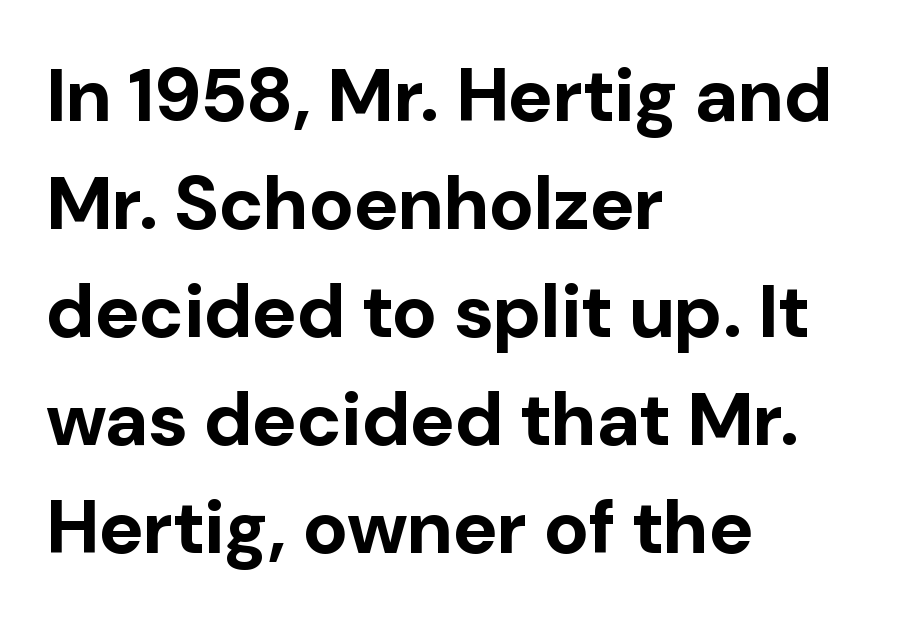
{"serif": "no", "italic": "no", "bold": "yes", "weight": "bold", "width": "normal", "stroke_contrast": "low", "x_height": "medium", "monospaced": "no", "underline": "no", "align": "left", "line_spacing": "normal", "line_spacing_ratio": 1.44, "letter_spacing": "normal", "letter_spacing_em": 0.0, "glyph_px": 75}
